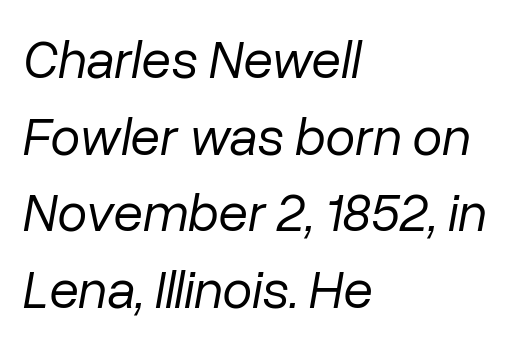
{"italic": "yes", "lean": "right", "slant_degrees": 10, "bold": "no", "weight": "regular", "width": "normal", "stroke_contrast": "low", "x_height": "medium", "monospaced": "no", "underline": "no", "align": "left", "line_spacing": "normal", "line_spacing_ratio": 1.42, "letter_spacing": "normal", "letter_spacing_em": 0.0, "glyph_px": 54}
